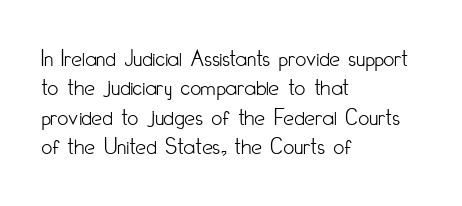
The image shows 24 px text type, upright; set left-aligned, line spacing 1.22x, normal letter spacing, not underlined.
